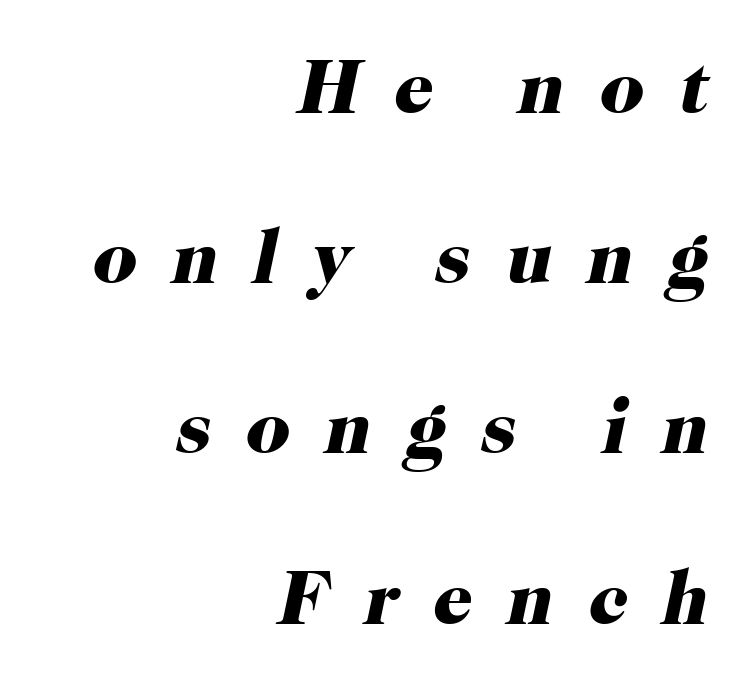
{"serif": "yes", "italic": "yes", "lean": "right", "slant_degrees": 12, "bold": "yes", "weight": "heavy", "width": "normal", "stroke_contrast": "high", "x_height": "medium", "monospaced": "no", "underline": "no", "align": "right", "line_spacing": "loose", "line_spacing_ratio": 2.21, "letter_spacing": "wide", "letter_spacing_em": 0.45, "glyph_px": 77}
